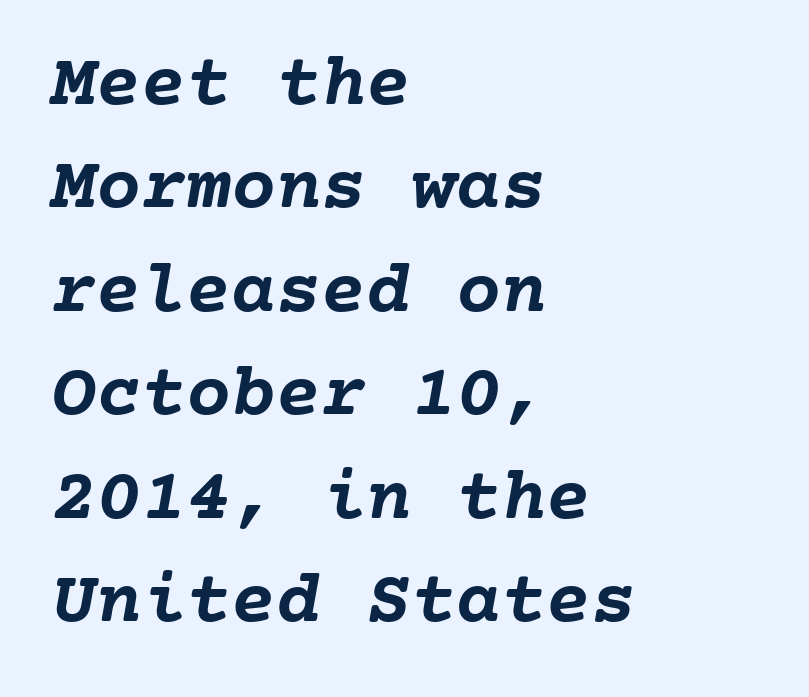
Leading: standard. Do the characters align in a grid? Yes, the font is monospaced. The strokes are fattened all the way to bold. The text block is weighted toward the left margin, trailing off unevenly rightward. Letter spacing: default. The baseline area is clear.
